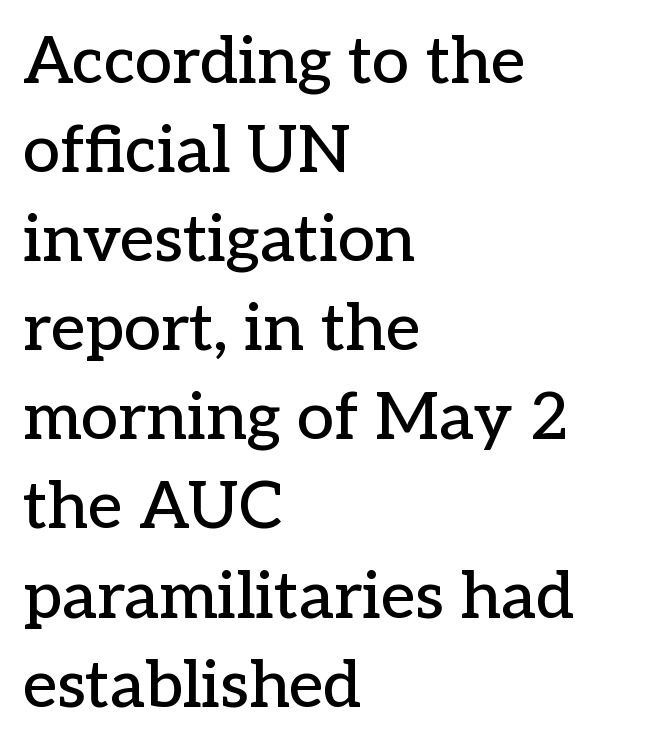
Examine the stroke ends and you'll spot serifs. Where is the straight margin? On the left. The leading is moderate, giving the passage an even texture. The type is set solid horizontally, with unmodified tracking.
